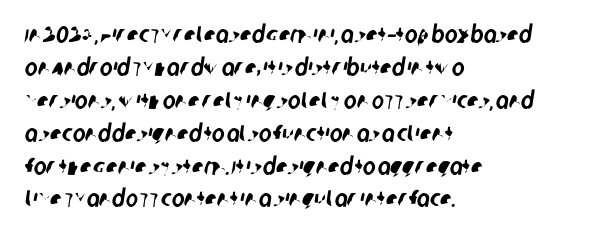
Q: Is the text underlined? A: No.
Q: How is the paragraph aligned? A: Left-aligned.
Q: Is the spacing between letters normal or unusually wide? A: Normal.
Q: Is the spacing between lines tight, normal or loose? A: Normal.
